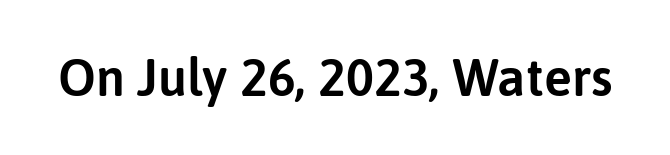
Q: Is the text italic (slanted)? A: No, it is upright.
Q: Is the typeface a serif or a sans-serif typeface? A: Sans-serif.
Q: Is the text underlined? A: No.
Q: Is the spacing between letters normal or unusually wide? A: Normal.
Q: Width (condensed, normal, or wide)? A: Normal.
Q: Stroke contrast? A: Low.
Q: x-height? A: Medium.
Q: Monospaced? A: No.
